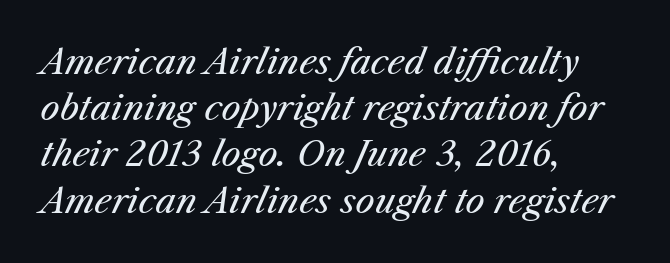
The image shows 34 px regular-weight type, italic (leaning right); set left-aligned, normal line spacing (1.36x), normal letter spacing, not underlined; medium stroke contrast and a medium x-height.
